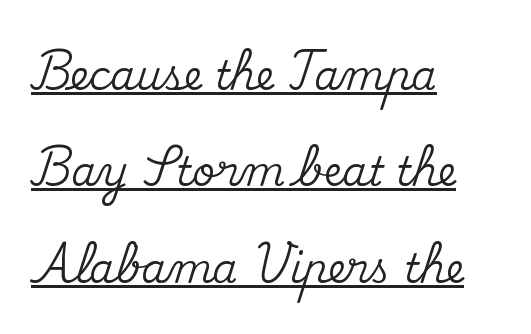
The image shows 40 px serif type; set left-aligned, loose line spacing (2.41x), normal letter spacing, underlined; medium stroke contrast and a small x-height.
